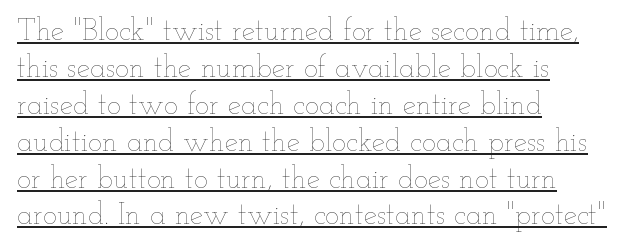
The image shows 30 px thin, wide type, upright; set left-aligned, line spacing 1.23x, normal letter spacing, underlined; low stroke contrast and a small x-height.
